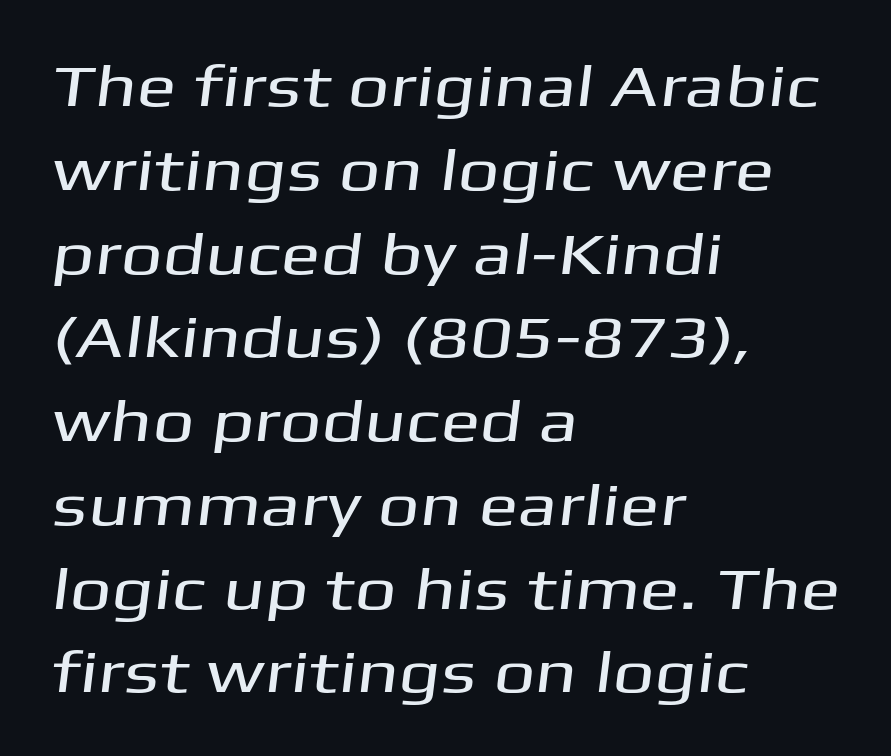
{"serif": "no", "width": "wide", "stroke_contrast": "medium", "x_height": "medium", "monospaced": "no", "underline": "no", "align": "left", "line_spacing": "normal", "line_spacing_ratio": 1.42, "letter_spacing": "normal", "letter_spacing_em": 0.0, "glyph_px": 59}
